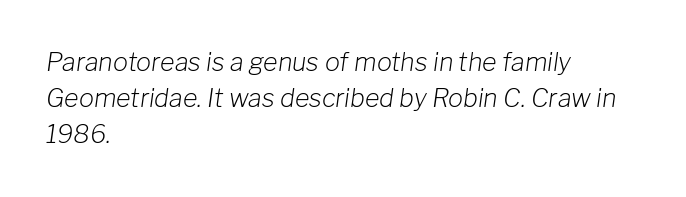
This is oblique type, the kind used for emphasis or titles. Tracking here is standard; glyphs follow each other at the usual distance. Compared with a typical body face, this is equally light or lighter still. The lines are quadded left.
